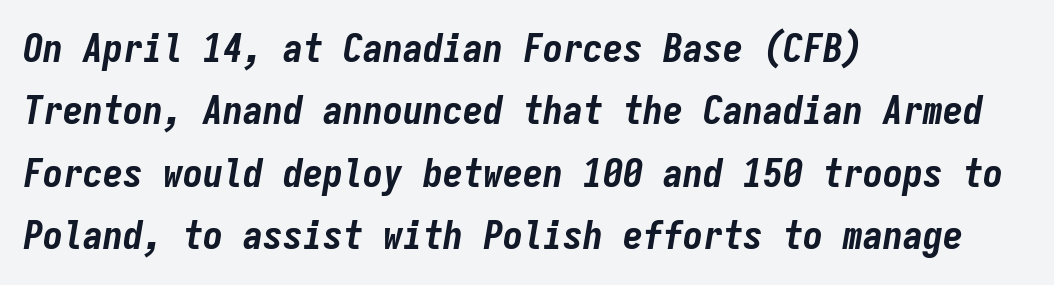
Q: Is the text bold? A: Yes.
Q: Is the text italic (slanted)? A: Yes, it leans right by about 9 degrees.
Q: Is the text underlined? A: No.
Q: How is the paragraph aligned? A: Left-aligned.
Q: Is the spacing between letters normal or unusually wide? A: Normal.
Q: Is the spacing between lines tight, normal or loose? A: Normal.
Q: Width (condensed, normal, or wide)? A: Condensed.
Q: Stroke contrast? A: Low.
Q: x-height? A: Medium.
Q: Monospaced? A: Yes.
